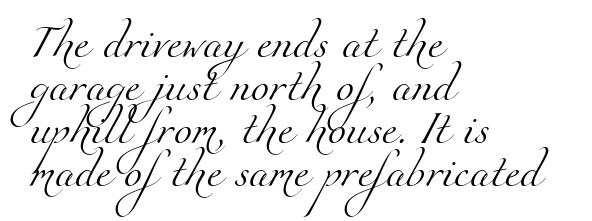
The image shows 33 px light serif type; set left-aligned, normal line spacing (1.3x), normal letter spacing, not underlined; medium stroke contrast and a small x-height.
